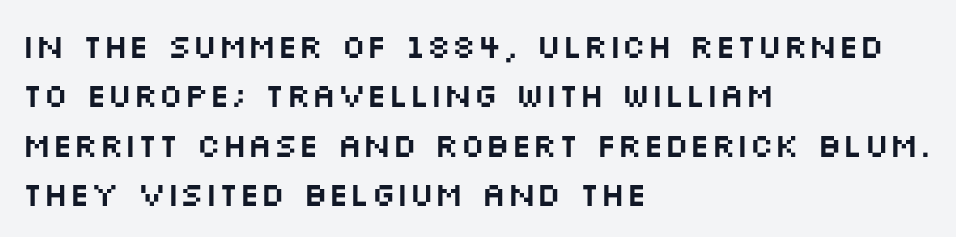
Serif or sans? Sans — the stroke terminals are bare. In terms of leading, this rendering sits right in the middle. Horizontal alignment here is leftward, the default for most running prose. Quick note: underline off. Caption: standard tracking, unaltered.
